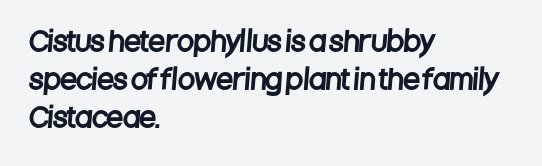
Short note: letters normally spaced. Is the block centered? No — it sits flush against the left margin. Is there much room between lines? A standard amount, neither cramped nor airy. Rule under the text: the space is simply empty.
